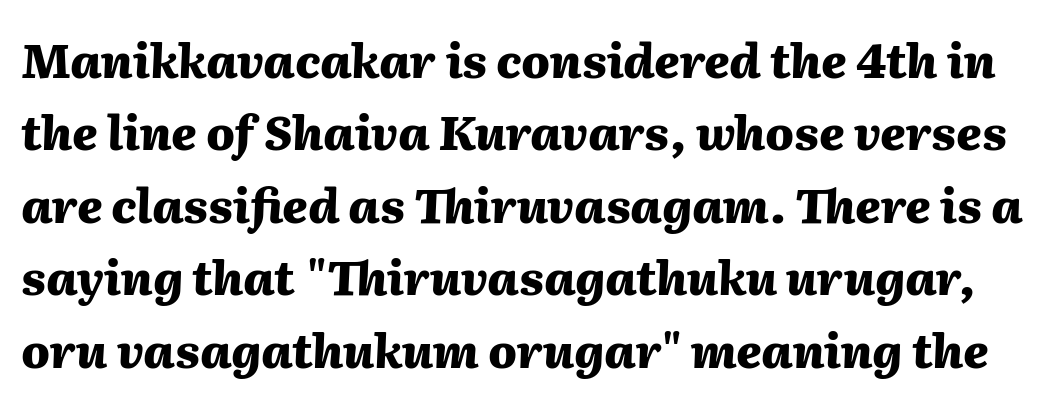
Q: Is the text bold? A: Yes.
Q: Is the text italic (slanted)? A: Yes, it leans right by about 2 degrees.
Q: Is the text underlined? A: No.
Q: Is the spacing between letters normal or unusually wide? A: Normal.
Q: Is the spacing between lines tight, normal or loose? A: Normal.
Q: Width (condensed, normal, or wide)? A: Normal.
Q: Stroke contrast? A: Medium.
Q: x-height? A: Medium.
Q: Monospaced? A: No.
